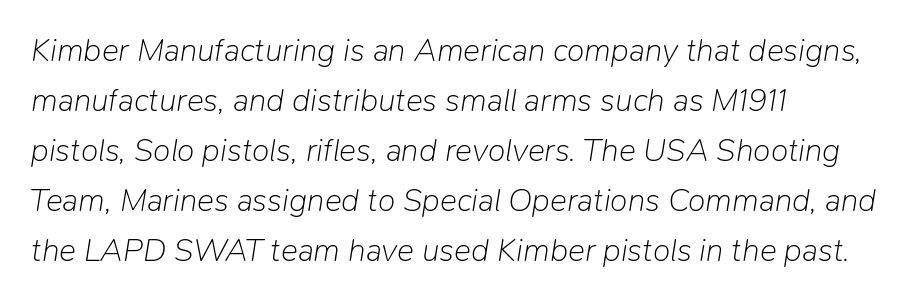
{"italic": "yes", "lean": "right", "slant_degrees": 9, "bold": "no", "weight": "light", "width": "normal", "stroke_contrast": "low", "x_height": "medium", "monospaced": "no", "underline": "no", "align": "left", "line_spacing": "normal", "line_spacing_ratio": 1.56, "letter_spacing": "normal", "letter_spacing_em": 0.0, "glyph_px": 32}
